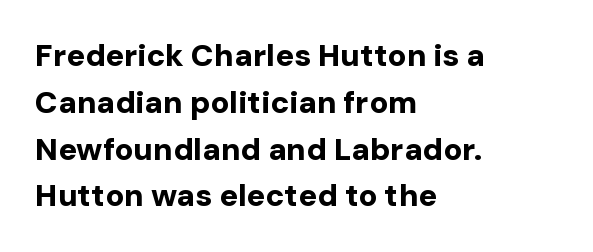
{"serif": "no", "italic": "no", "bold": "yes", "weight": "bold", "width": "normal", "stroke_contrast": "low", "x_height": "medium", "monospaced": "no", "underline": "no", "align": "left", "line_spacing": "normal", "line_spacing_ratio": 1.51, "letter_spacing": "normal", "letter_spacing_em": 0.0, "glyph_px": 31}
